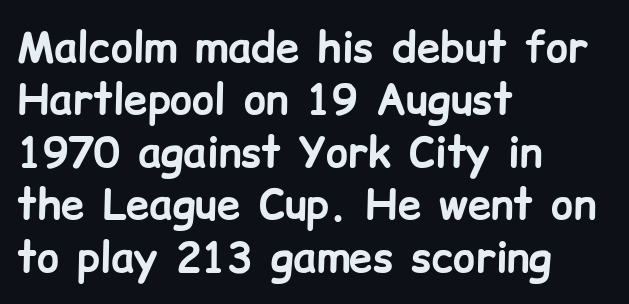
The image shows 42 px bold sans-serif type, upright; set left-aligned, normal line spacing (1.25x), normal letter spacing, not underlined; low stroke contrast and a medium x-height.
